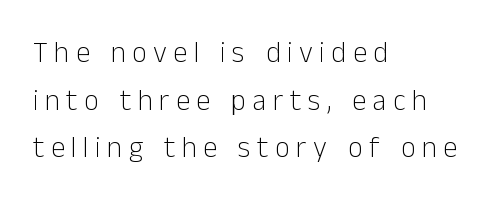
Q: Is the text bold? A: No.
Q: Is the text italic (slanted)? A: No, it is upright.
Q: Is the typeface a serif or a sans-serif typeface? A: Sans-serif.
Q: Is the text underlined? A: No.
Q: How is the paragraph aligned? A: Left-aligned.
Q: Is the spacing between letters normal or unusually wide? A: Unusually wide.
Q: Is the spacing between lines tight, normal or loose? A: Normal.
Q: Width (condensed, normal, or wide)? A: Normal.
Q: Stroke contrast? A: Low.
Q: x-height? A: Medium.
Q: Monospaced? A: No.
